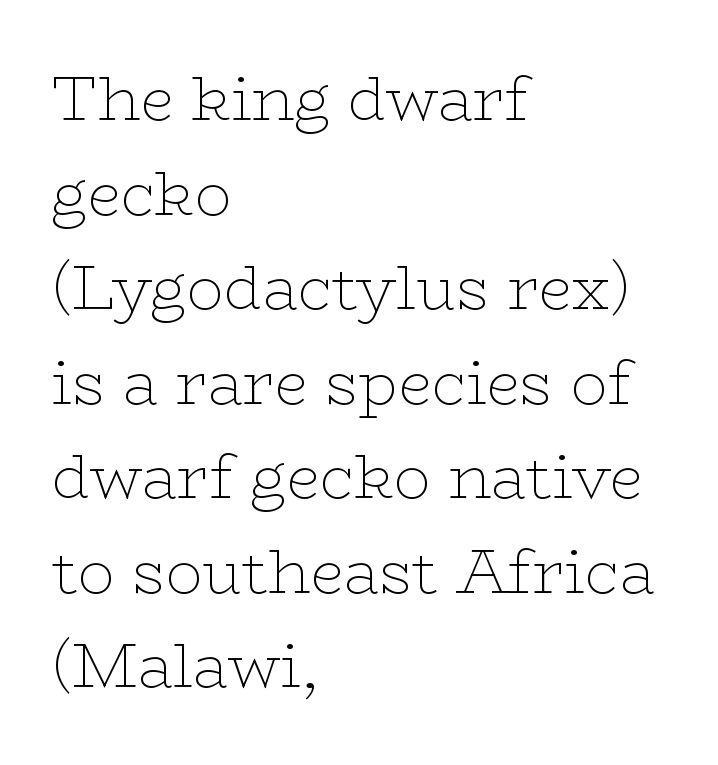
{"serif": "yes", "italic": "no", "bold": "no", "weight": "thin", "width": "wide", "stroke_contrast": "low", "x_height": "medium", "monospaced": "no", "underline": "no", "align": "left", "line_spacing": "normal", "line_spacing_ratio": 1.55, "letter_spacing": "normal", "letter_spacing_em": 0.0, "glyph_px": 61}
